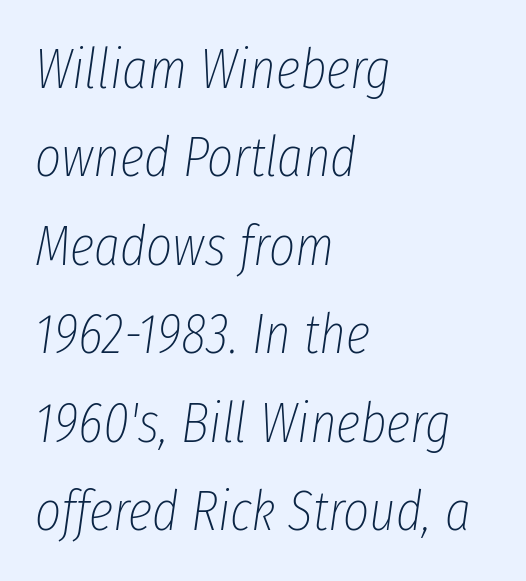
Q: Is the text bold? A: No.
Q: Is the text italic (slanted)? A: Yes, it leans right by about 8 degrees.
Q: Is the text underlined? A: No.
Q: How is the paragraph aligned? A: Left-aligned.
Q: Is the spacing between letters normal or unusually wide? A: Normal.
Q: Is the spacing between lines tight, normal or loose? A: Normal.
Q: Width (condensed, normal, or wide)? A: Condensed.
Q: Stroke contrast? A: Low.
Q: x-height? A: Medium.
Q: Monospaced? A: No.
